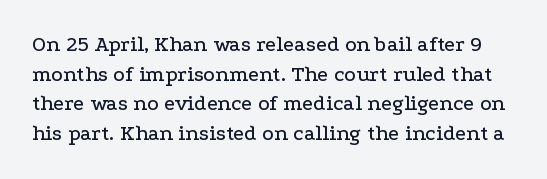
Q: Is the text italic (slanted)? A: No, it is upright.
Q: Is the text underlined? A: No.
Q: Is the spacing between letters normal or unusually wide? A: Normal.
Q: Is the spacing between lines tight, normal or loose? A: Normal.
